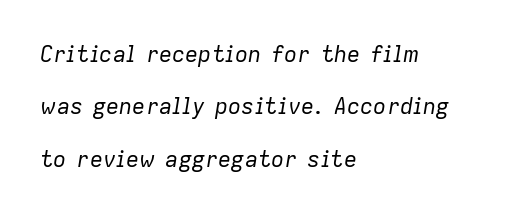
The image shows 22 px text type, italic (leaning right); set left-aligned, loose line spacing (2.38x), normal letter spacing, not underlined.
